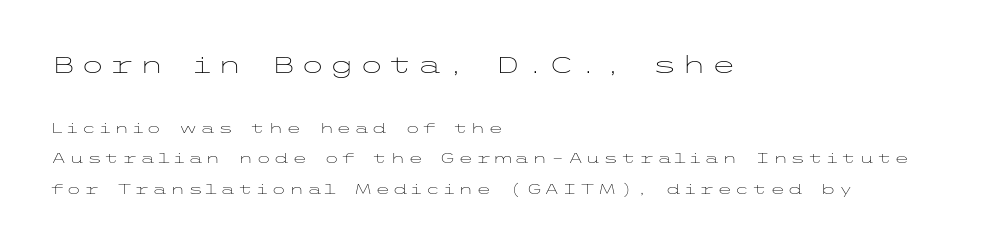
{"italic": "no", "bold": "no", "underline": "no", "align": "left", "line_spacing": "loose", "line_spacing_ratio": 2.19, "larger_block": "first", "size_ratio": 1.64, "glyph_px": 23}
